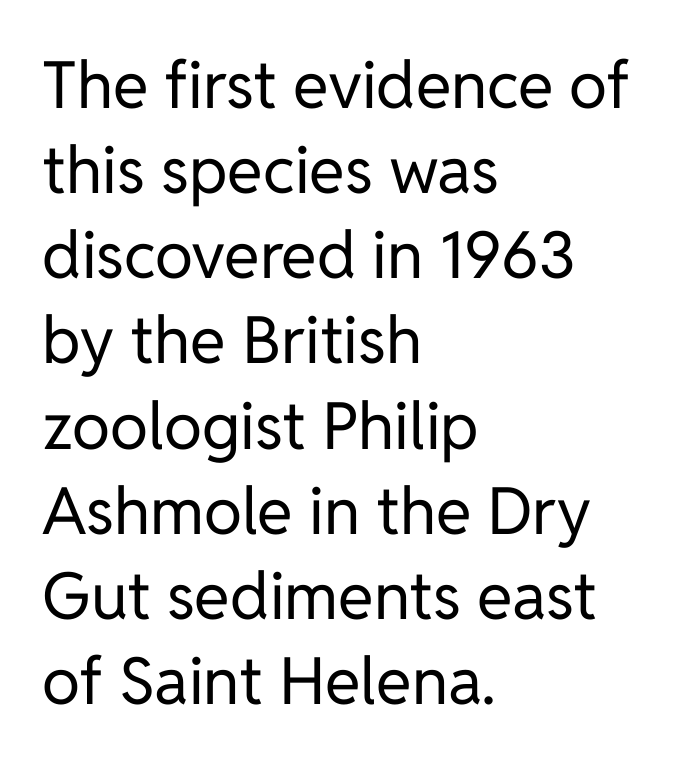
The image shows 65 px regular-weight sans-serif type, upright; set left-aligned, normal line spacing (1.31x), normal letter spacing, not underlined; low stroke contrast and a medium x-height.
